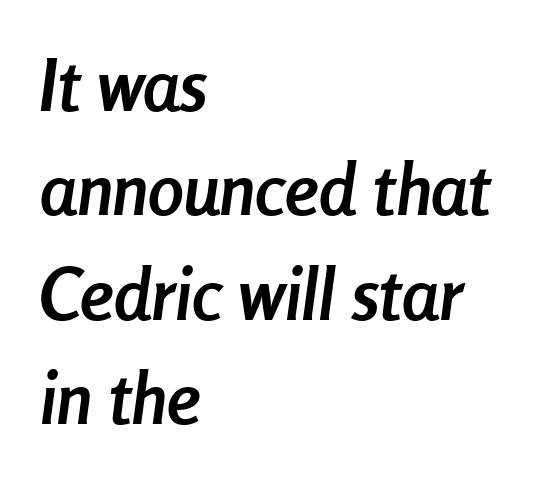
The image shows 72 px semibold, condensed type, italic (leaning right); set left-aligned, normal line spacing (1.45x), normal letter spacing, not underlined; low stroke contrast and a medium x-height.
